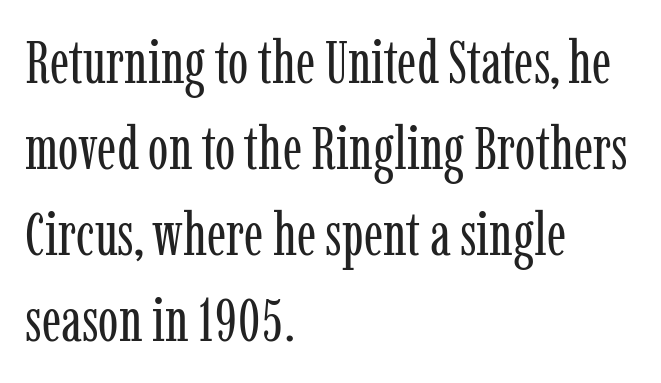
Q: Is the text bold? A: No.
Q: Is the text italic (slanted)? A: No, it is upright.
Q: Is the typeface a serif or a sans-serif typeface? A: Serif.
Q: Is the text underlined? A: No.
Q: How is the paragraph aligned? A: Left-aligned.
Q: Is the spacing between letters normal or unusually wide? A: Normal.
Q: Is the spacing between lines tight, normal or loose? A: Normal.
Q: Width (condensed, normal, or wide)? A: Condensed.
Q: Stroke contrast? A: Low.
Q: x-height? A: Medium.
Q: Monospaced? A: No.
